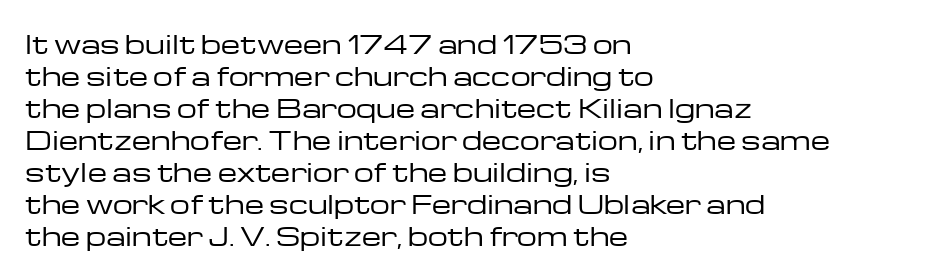
The image shows 25 px text type, upright; set left-aligned, normal line spacing (1.28x), normal letter spacing, not underlined.
